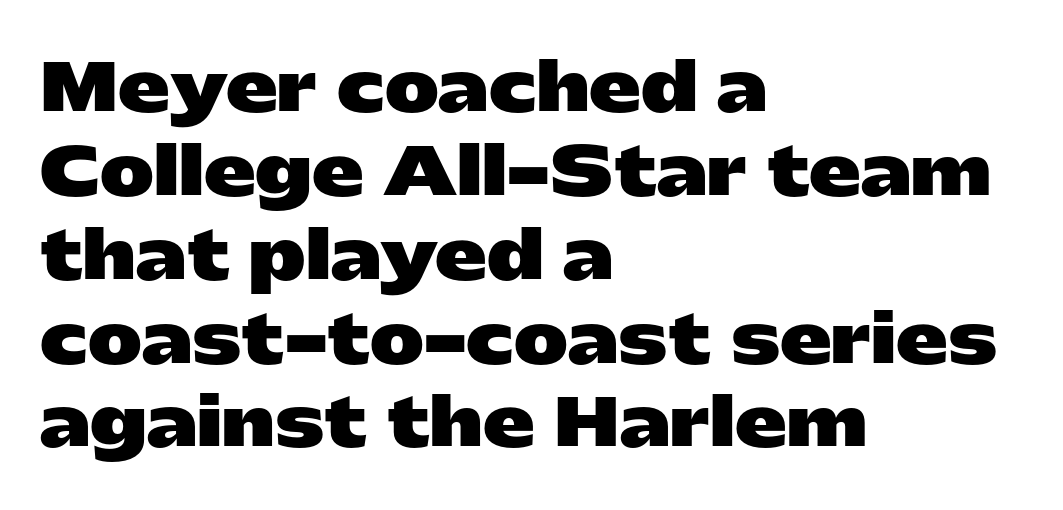
Q: Is the text bold? A: Yes.
Q: Is the text italic (slanted)? A: No, it is upright.
Q: Is the typeface a serif or a sans-serif typeface? A: Sans-serif.
Q: Is the text underlined? A: No.
Q: How is the paragraph aligned? A: Left-aligned.
Q: Is the spacing between letters normal or unusually wide? A: Normal.
Q: Is the spacing between lines tight, normal or loose? A: Normal.
Q: Width (condensed, normal, or wide)? A: Wide.
Q: Stroke contrast? A: Low.
Q: x-height? A: Medium.
Q: Monospaced? A: No.
